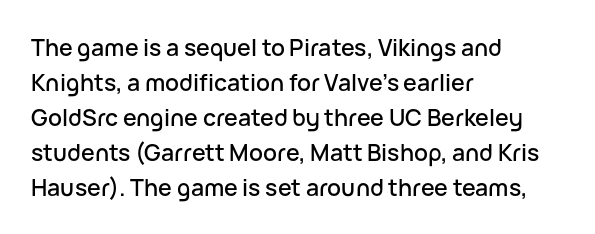
Q: Is the text italic (slanted)? A: No, it is upright.
Q: Is the text underlined? A: No.
Q: How is the paragraph aligned? A: Left-aligned.
Q: Is the spacing between letters normal or unusually wide? A: Normal.
Q: Is the spacing between lines tight, normal or loose? A: Normal.
